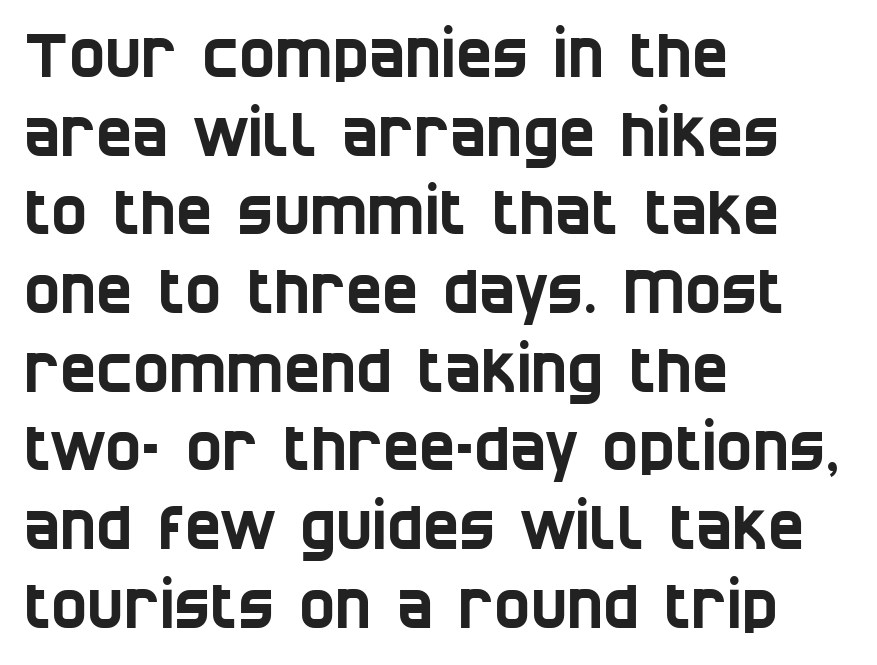
Q: Is the typeface a serif or a sans-serif typeface? A: Sans-serif.
Q: Is the text underlined? A: No.
Q: How is the paragraph aligned? A: Left-aligned.
Q: Is the spacing between letters normal or unusually wide? A: Normal.
Q: Is the spacing between lines tight, normal or loose? A: Normal.
Q: Width (condensed, normal, or wide)? A: Condensed.
Q: Stroke contrast? A: Low.
Q: x-height? A: Large.
Q: Monospaced? A: No.
